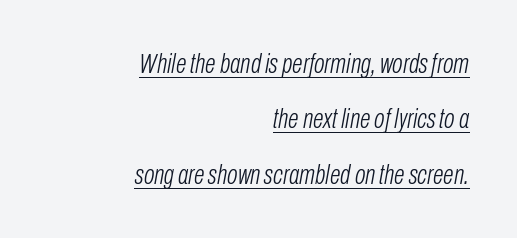
Q: Is the text bold? A: No.
Q: Is the text italic (slanted)? A: Yes, it leans right by about 10 degrees.
Q: Is the text underlined? A: Yes.
Q: How is the paragraph aligned? A: Right-aligned.
Q: Is the spacing between letters normal or unusually wide? A: Normal.
Q: Is the spacing between lines tight, normal or loose? A: Loose.
Q: Width (condensed, normal, or wide)? A: Condensed.
Q: Stroke contrast? A: Low.
Q: x-height? A: Medium.
Q: Monospaced? A: No.
